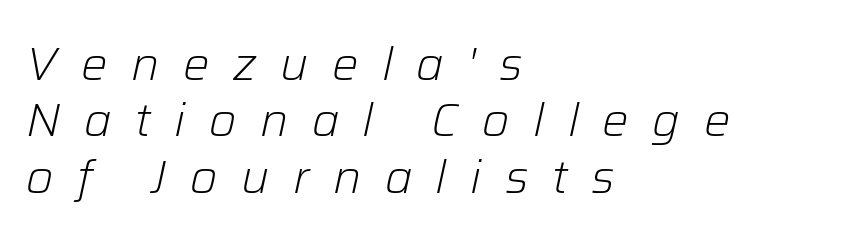
{"italic": "yes", "lean": "right", "slant_degrees": 12, "bold": "no", "weight": "light", "width": "normal", "stroke_contrast": "low", "x_height": "medium", "monospaced": "no", "underline": "no", "align": "left", "line_spacing_ratio": 1.2, "letter_spacing": "wide", "letter_spacing_em": 0.5, "glyph_px": 47}
